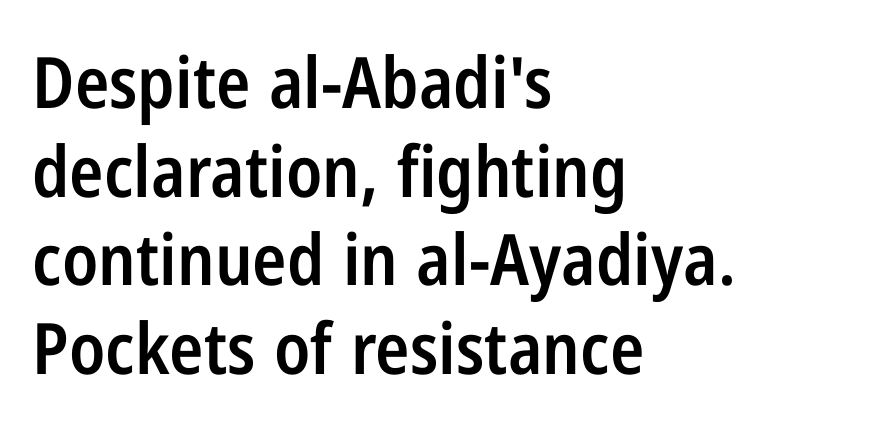
The image shows 71 px semibold, condensed sans-serif type, upright; set left-aligned, normal line spacing (1.25x), normal letter spacing, not underlined; low stroke contrast and a medium x-height.
